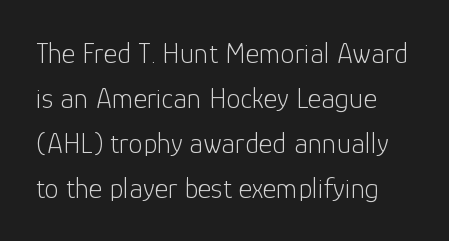
Q: Is the text bold? A: No.
Q: Is the text italic (slanted)? A: No, it is upright.
Q: Is the typeface a serif or a sans-serif typeface? A: Sans-serif.
Q: Is the text underlined? A: No.
Q: Is the spacing between letters normal or unusually wide? A: Normal.
Q: Is the spacing between lines tight, normal or loose? A: Normal.
Q: Width (condensed, normal, or wide)? A: Normal.
Q: Stroke contrast? A: Low.
Q: x-height? A: Medium.
Q: Monospaced? A: No.
